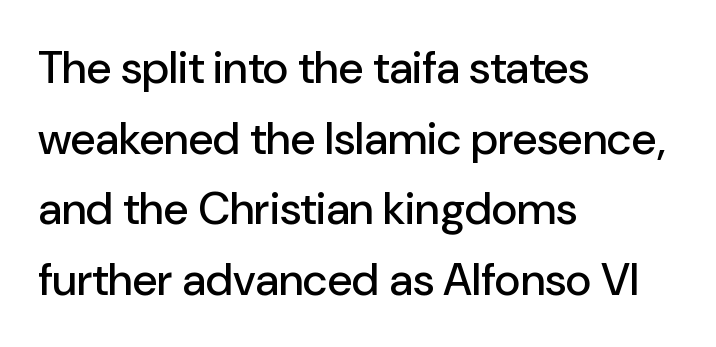
{"serif": "no", "italic": "no", "width": "normal", "stroke_contrast": "low", "x_height": "medium", "monospaced": "no", "underline": "no", "align": "left", "line_spacing": "normal", "line_spacing_ratio": 1.57, "letter_spacing": "normal", "letter_spacing_em": 0.0, "glyph_px": 45}
